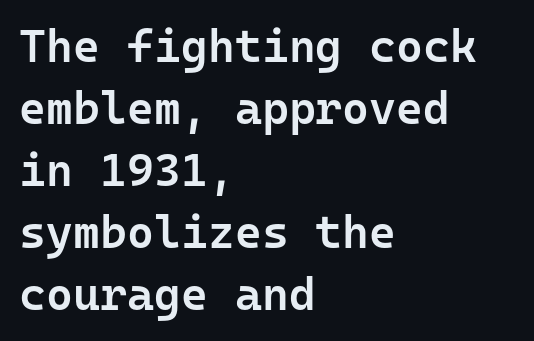
Q: Is the text bold? A: Semi-bold.
Q: Is the text italic (slanted)? A: No, it is upright.
Q: Is the typeface a serif or a sans-serif typeface? A: Sans-serif.
Q: Is the text underlined? A: No.
Q: How is the paragraph aligned? A: Left-aligned.
Q: Is the spacing between letters normal or unusually wide? A: Normal.
Q: Is the spacing between lines tight, normal or loose? A: Normal.
Q: Width (condensed, normal, or wide)? A: Normal.
Q: Stroke contrast? A: Low.
Q: x-height? A: Medium.
Q: Monospaced? A: Yes.
